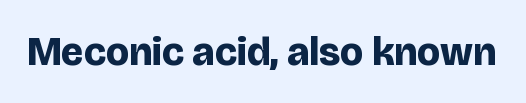
The image shows 40 px bold sans-serif type, upright; set normal letter spacing, not underlined; low stroke contrast and a large x-height.
